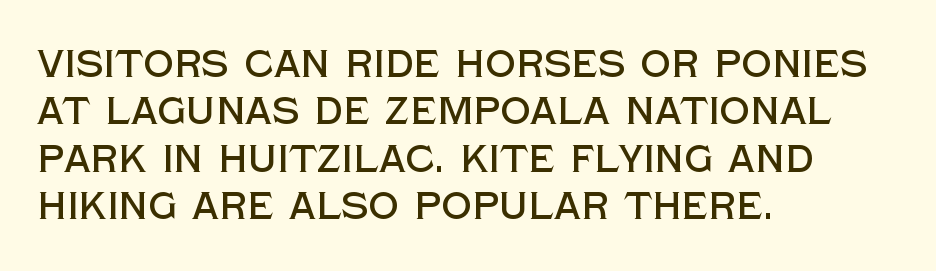
Q: Is the text italic (slanted)? A: No, it is upright.
Q: Is the typeface a serif or a sans-serif typeface? A: Sans-serif.
Q: Is the text underlined? A: No.
Q: How is the paragraph aligned? A: Left-aligned.
Q: Is the spacing between letters normal or unusually wide? A: Normal.
Q: Is the spacing between lines tight, normal or loose? A: Normal.
Q: Width (condensed, normal, or wide)? A: Normal.
Q: x-height? A: Large.
Q: Monospaced? A: No.
